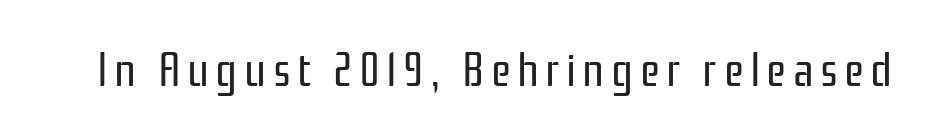
The image shows 48 px regular-weight, condensed sans-serif type, upright; set not underlined; low stroke contrast and a medium x-height.
